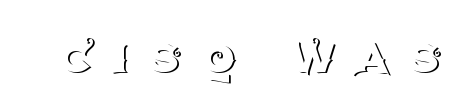
The image shows 55 px thin serif type, upright; set unusually wide letter spacing (+0.36 em), not underlined; medium stroke contrast and a large x-height.
